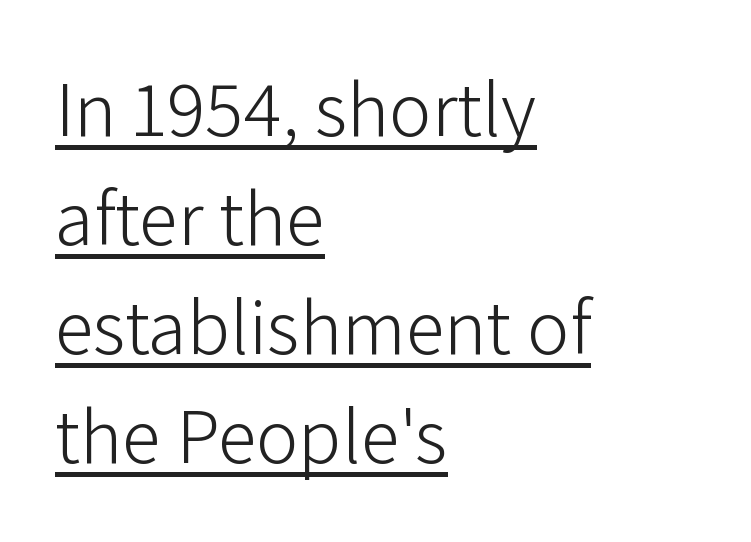
It's the straight-up-and-down kind of type. Each letter keeps its own natural width here, so spacing adapts to shape. The rag falls on the right side of this text block. Glyph-to-glyph distance matches everyday printed text.
